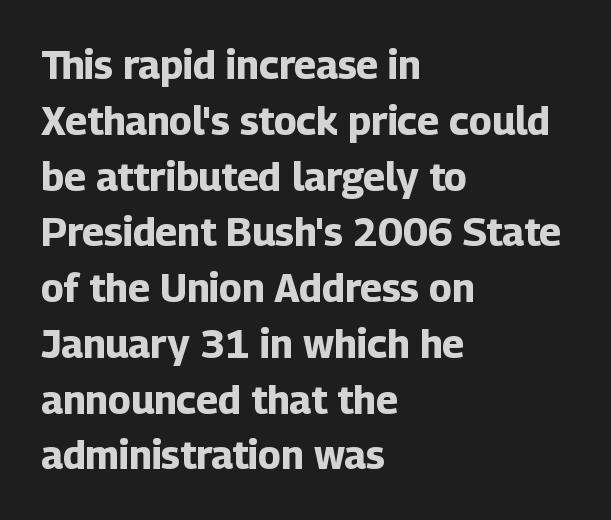
Q: Is the text bold? A: Yes.
Q: Is the text italic (slanted)? A: No, it is upright.
Q: Is the typeface a serif or a sans-serif typeface? A: Sans-serif.
Q: Is the text underlined? A: No.
Q: How is the paragraph aligned? A: Left-aligned.
Q: Is the spacing between letters normal or unusually wide? A: Normal.
Q: Is the spacing between lines tight, normal or loose? A: Normal.
Q: Width (condensed, normal, or wide)? A: Normal.
Q: Stroke contrast? A: Low.
Q: x-height? A: Medium.
Q: Monospaced? A: No.
